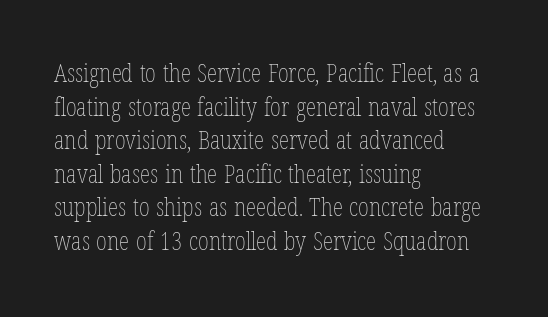
{"italic": "no", "bold": "no", "underline": "no", "align": "left", "line_spacing": "normal", "line_spacing_ratio": 1.29, "letter_spacing": "normal", "letter_spacing_em": 0.0, "glyph_px": 26}
